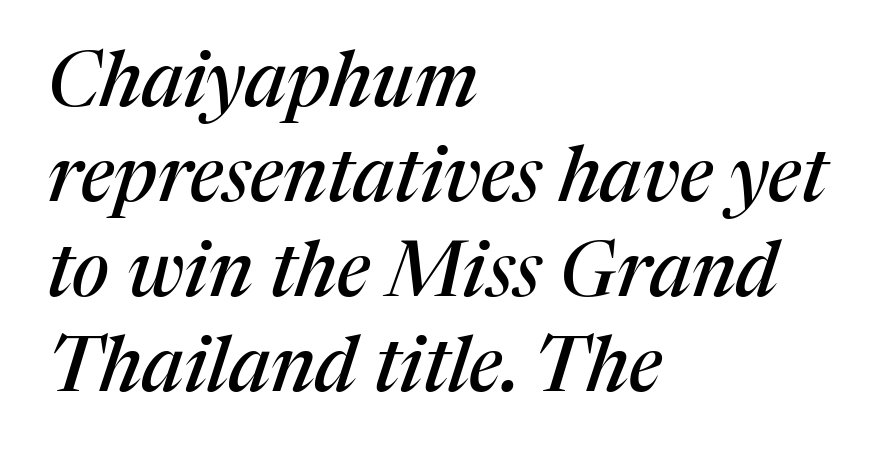
Does the leading feel generous? No, just average. Would a proofreader flag this as italicized? Yes. Each letter keeps its own natural width here, so spacing adapts to shape. All the whitespace from short lines collects on the right. Bare-footed words on every line. The gaps between neighbouring characters are ordinary and unremarkable.
